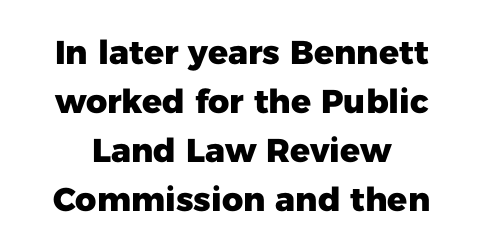
The rendering shows plain stroke endings on the letterforms — a sans-serif design. A typesetter would call this proportional, since set widths differ per character. The letters stand upright; this is a roman face. The block of text has a typical density, with ordinary space between rows. Is the type bold? Yes — the strokes are clearly thick and heavy.
